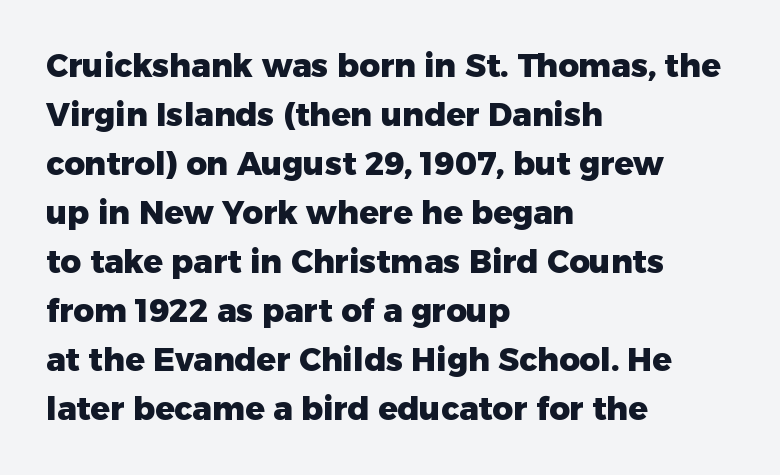
I'd call this a sans setting — the letters go barefoot. A typesetter would call this zero additional tracking. These lines are rendered in a variable-pitch font. These lines stack with their left ends in a neat column.
